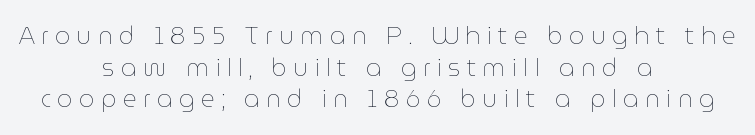
Q: Is the text bold? A: No.
Q: Is the text italic (slanted)? A: No, it is upright.
Q: Is the text underlined? A: No.
Q: How is the paragraph aligned? A: Centered.
Q: Is the spacing between letters normal or unusually wide? A: Unusually wide.
Q: Is the spacing between lines tight, normal or loose? A: Normal.
